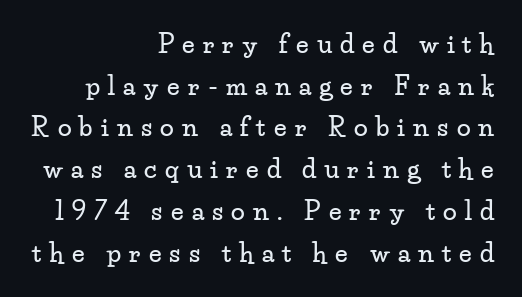
A typesetter would call this heavily tracked-out type. Visually the block forms a straight wall on the right and a jagged coastline on the left. Notice how descenders clear the ascenders below comfortably — that's standard leading. Nobody drew a line under any word here. The type sits square on the baseline with zero lean.
